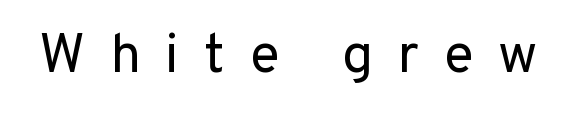
Q: Is the text bold? A: No.
Q: Is the text italic (slanted)? A: No, it is upright.
Q: Is the typeface a serif or a sans-serif typeface? A: Sans-serif.
Q: Is the text underlined? A: No.
Q: Is the spacing between letters normal or unusually wide? A: Unusually wide.
Q: Width (condensed, normal, or wide)? A: Normal.
Q: Stroke contrast? A: Low.
Q: x-height? A: Medium.
Q: Monospaced? A: No.
